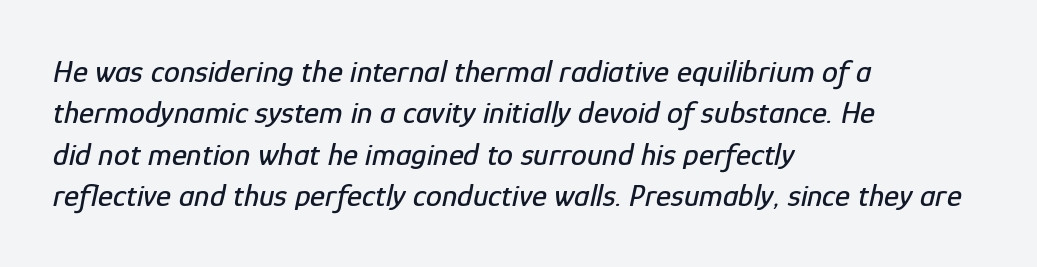
The image shows 32 px condensed type, italic (leaning right); set left-aligned, normal line spacing (1.29x), normal letter spacing, not underlined; low stroke contrast and a medium x-height.
